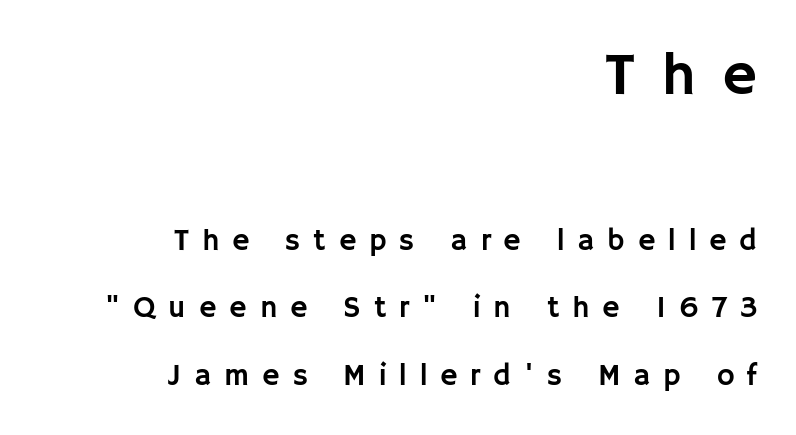
{"serif": "no", "italic": "no", "width": "normal", "stroke_contrast": "low", "x_height": "large", "monospaced": "no", "underline": "no", "align": "right", "line_spacing": "loose", "line_spacing_ratio": 2.25, "letter_spacing": "wide", "letter_spacing_em": 0.43, "larger_block": "first", "size_ratio": 2.0, "glyph_px": 60}
